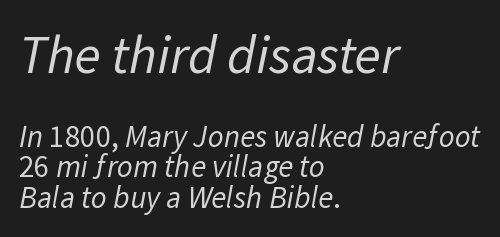
The image shows 54 px regular-weight sans-serif type; set left-aligned, tight line spacing (0.99x), normal letter spacing, not underlined; the first (top) block is 1.74x larger; low stroke contrast and a medium x-height.
